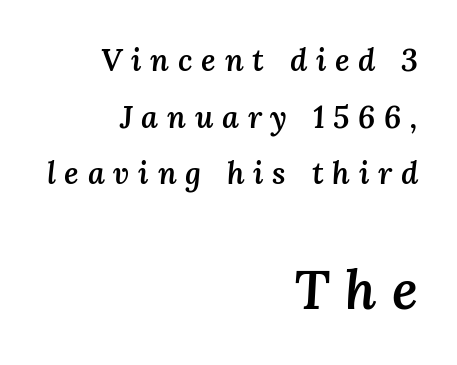
The image shows 55 px semibold type, italic (leaning right); set right-aligned, line spacing 1.83x, unusually wide letter spacing (+0.28 em), not underlined; the second (bottom) block is 1.77x larger; medium stroke contrast and a medium x-height.
